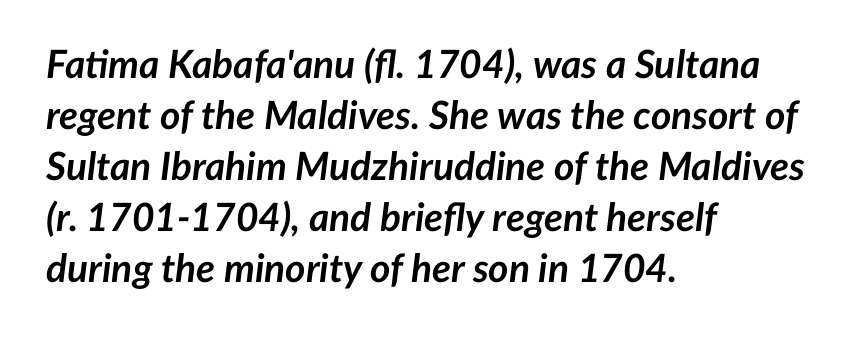
The image shows 39 px semibold type, italic (leaning right); set left-aligned, normal line spacing (1.31x), normal letter spacing, not underlined; low stroke contrast and a medium x-height.
